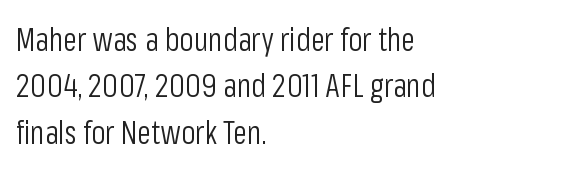
The image shows 32 px light, condensed sans-serif type, upright; set left-aligned, normal line spacing (1.45x), normal letter spacing, not underlined; low stroke contrast and a medium x-height.
